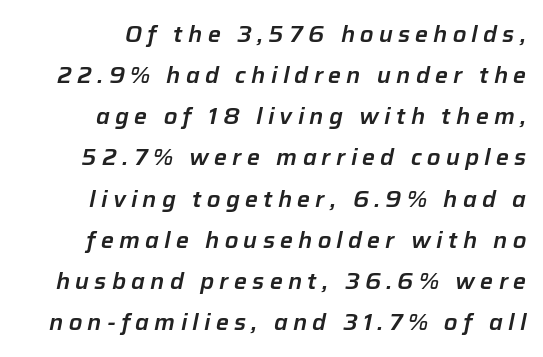
{"italic": "yes", "lean": "right", "slant_degrees": 12, "underline": "no", "align": "right", "line_spacing_ratio": 1.87, "letter_spacing": "wide", "letter_spacing_em": 0.24, "glyph_px": 22}
